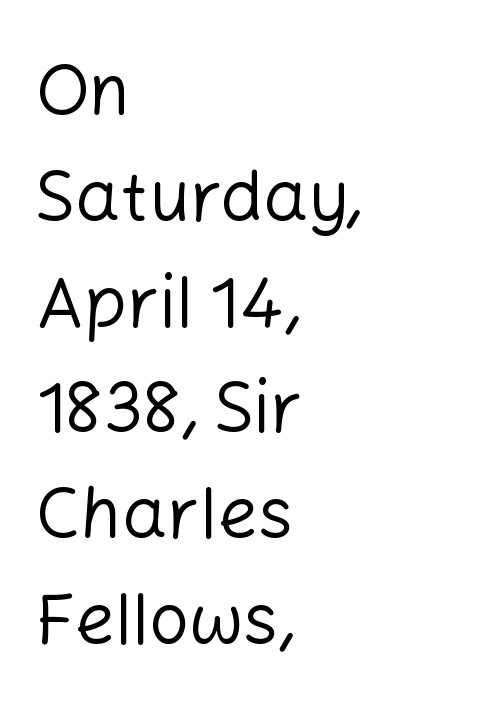
{"serif": "no", "italic": "no", "bold": "no", "weight": "regular", "width": "normal", "stroke_contrast": "low", "x_height": "medium", "monospaced": "no", "underline": "no", "align": "left", "line_spacing": "normal", "line_spacing_ratio": 1.49, "letter_spacing": "normal", "letter_spacing_em": 0.0, "glyph_px": 71}
